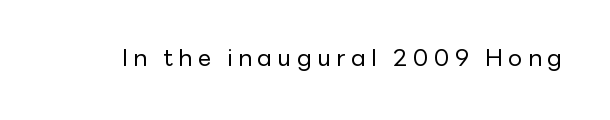
Q: Is the text bold? A: No.
Q: Is the text italic (slanted)? A: No, it is upright.
Q: Is the text underlined? A: No.
Q: Is the spacing between letters normal or unusually wide? A: Unusually wide.
